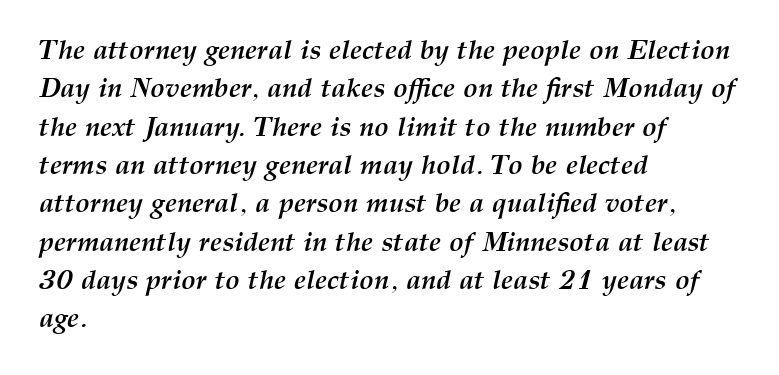
The designer left line spacing at the default. The rendering applies a slant to the glyphs. Strokes here are thick enough to call this a true bold. Is the block centered? No — it sits flush against the left margin.
